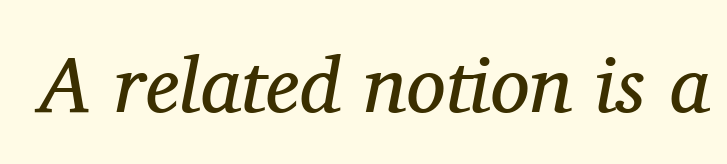
Q: Is the text bold? A: No.
Q: Is the text italic (slanted)? A: Yes, it leans right by about 11 degrees.
Q: Is the typeface a serif or a sans-serif typeface? A: Serif.
Q: Is the text underlined? A: No.
Q: Is the spacing between letters normal or unusually wide? A: Normal.
Q: Width (condensed, normal, or wide)? A: Normal.
Q: Stroke contrast? A: Medium.
Q: x-height? A: Medium.
Q: Monospaced? A: No.
